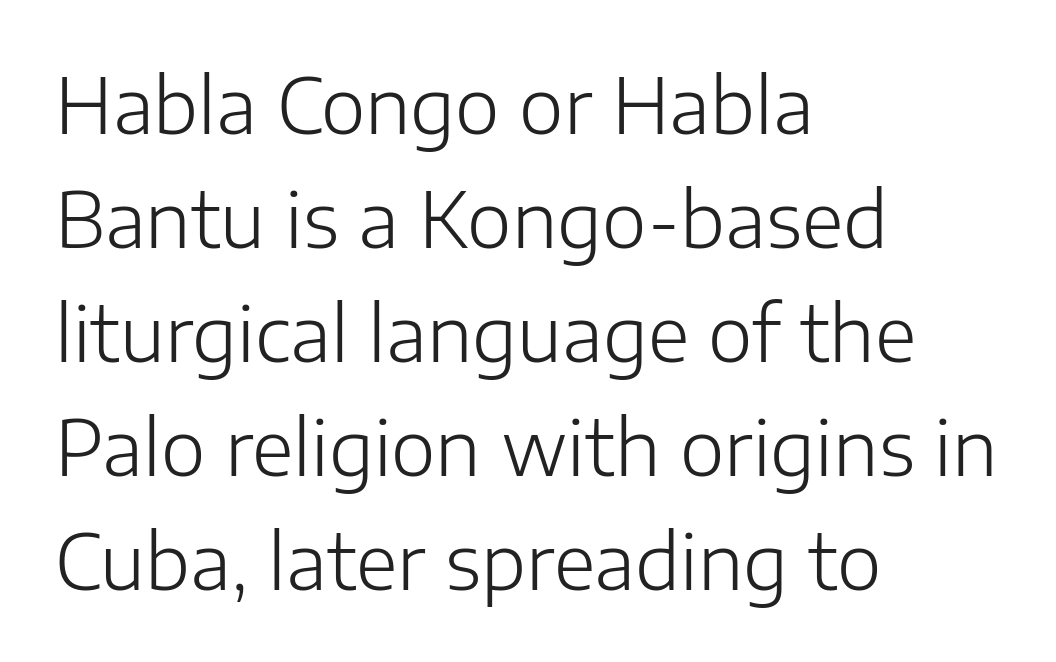
The image shows 76 px light sans-serif type, upright; set left-aligned, normal line spacing (1.5x), normal letter spacing, not underlined; low stroke contrast and a medium x-height.
